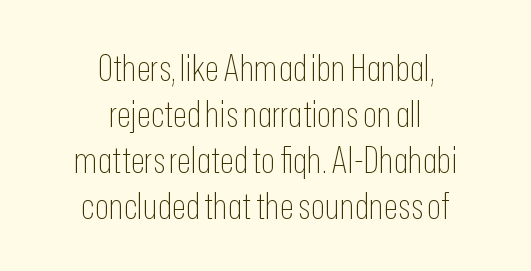
The space beneath each line is pristine and unruled. Every character sits straight up, as roman type does. These lines are rendered in a variable-pitch font. Is the stroke heavy? The answer is a plain regular-or-lighter. Line starts and ends both wander, symmetrically. Note: no serifs on the glyphs.
